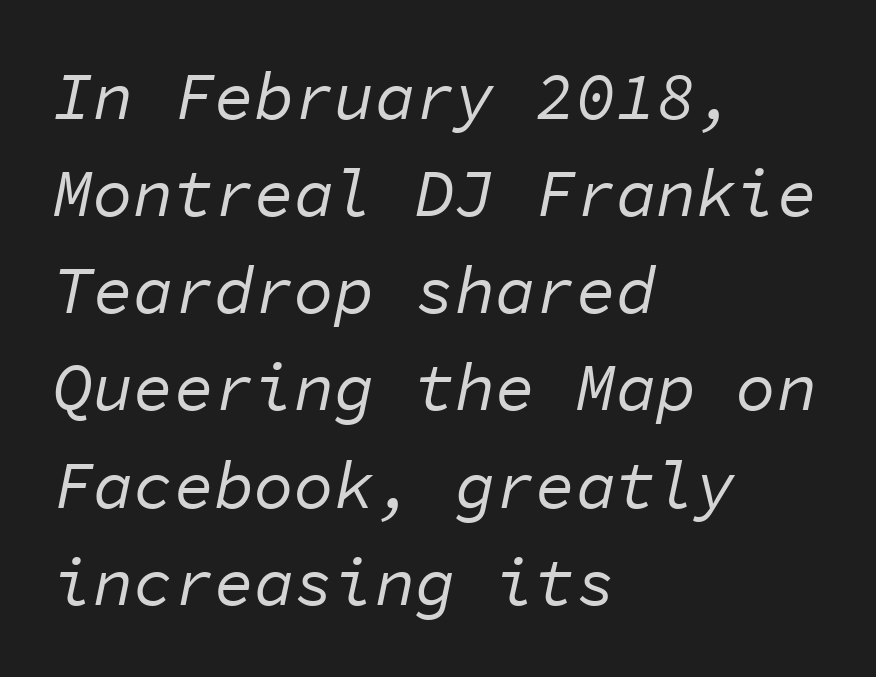
The image shows 67 px regular-weight type, italic (leaning right), monospaced; set left-aligned, normal line spacing (1.45x), normal letter spacing, not underlined; low stroke contrast and a medium x-height.
